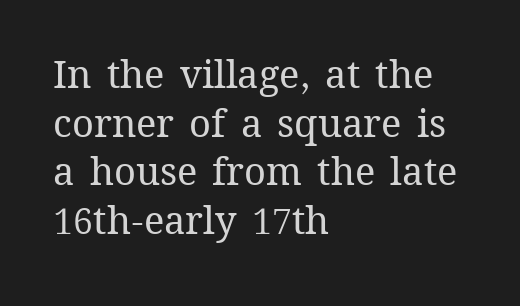
The setting favours the left margin, as ordinary paragraphs usually do. Bold? No — there's no thickening of the strokes. Baseline-to-baseline distance is the conventional proportion of letter height. Has an underline been added? It has not.
